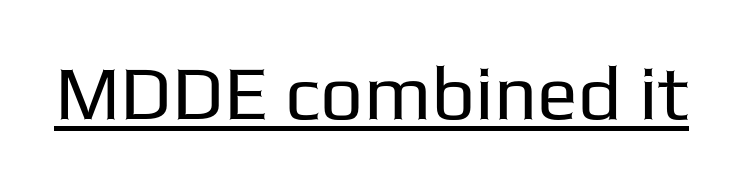
Q: Is the text bold? A: No.
Q: Is the text italic (slanted)? A: No, it is upright.
Q: Is the typeface a serif or a sans-serif typeface? A: Sans-serif.
Q: Is the text underlined? A: Yes.
Q: Is the spacing between letters normal or unusually wide? A: Normal.
Q: Width (condensed, normal, or wide)? A: Normal.
Q: Stroke contrast? A: Low.
Q: x-height? A: Medium.
Q: Monospaced? A: No.
